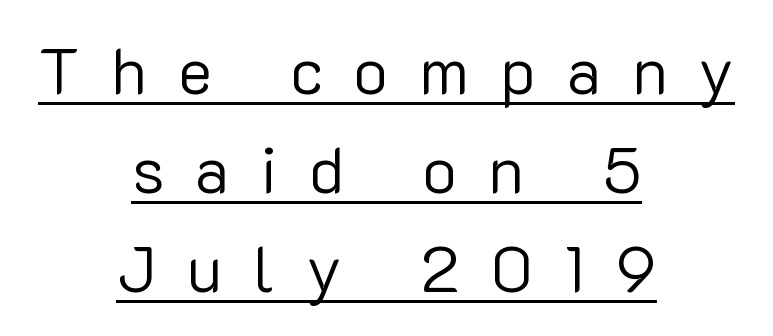
Q: Is the text bold? A: No.
Q: Is the text italic (slanted)? A: No, it is upright.
Q: Is the typeface a serif or a sans-serif typeface? A: Sans-serif.
Q: Is the text underlined? A: Yes.
Q: How is the paragraph aligned? A: Centered.
Q: Is the spacing between letters normal or unusually wide? A: Unusually wide.
Q: Is the spacing between lines tight, normal or loose? A: Normal.
Q: Width (condensed, normal, or wide)? A: Normal.
Q: Stroke contrast? A: Low.
Q: x-height? A: Medium.
Q: Monospaced? A: No.
